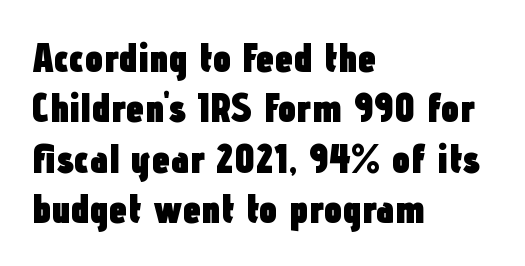
Q: Is the text bold? A: Yes.
Q: Is the text italic (slanted)? A: No, it is upright.
Q: Is the typeface a serif or a sans-serif typeface? A: Sans-serif.
Q: Is the text underlined? A: No.
Q: How is the paragraph aligned? A: Left-aligned.
Q: Is the spacing between letters normal or unusually wide? A: Normal.
Q: Width (condensed, normal, or wide)? A: Condensed.
Q: Stroke contrast? A: Low.
Q: x-height? A: Medium.
Q: Monospaced? A: No.
